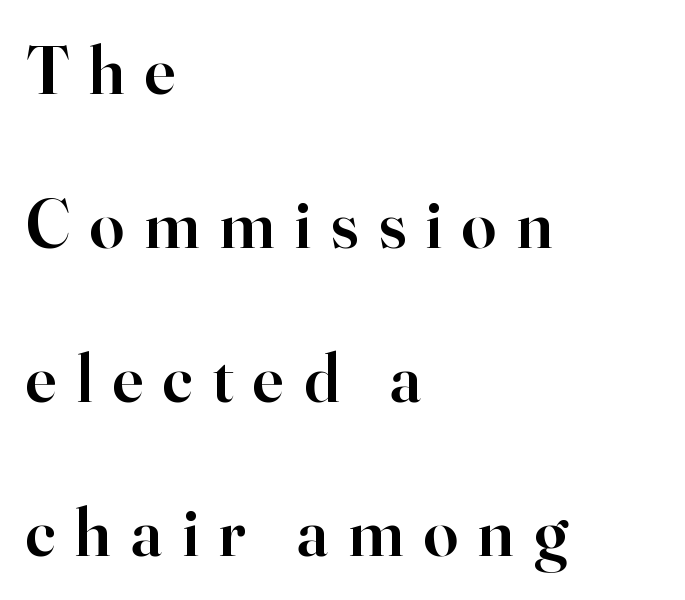
Q: Is the text bold? A: Semi-bold.
Q: Is the text italic (slanted)? A: No, it is upright.
Q: Is the typeface a serif or a sans-serif typeface? A: Serif.
Q: Is the text underlined? A: No.
Q: How is the paragraph aligned? A: Left-aligned.
Q: Is the spacing between letters normal or unusually wide? A: Unusually wide.
Q: Is the spacing between lines tight, normal or loose? A: Loose.
Q: Width (condensed, normal, or wide)? A: Normal.
Q: Stroke contrast? A: High.
Q: x-height? A: Small.
Q: Monospaced? A: No.
